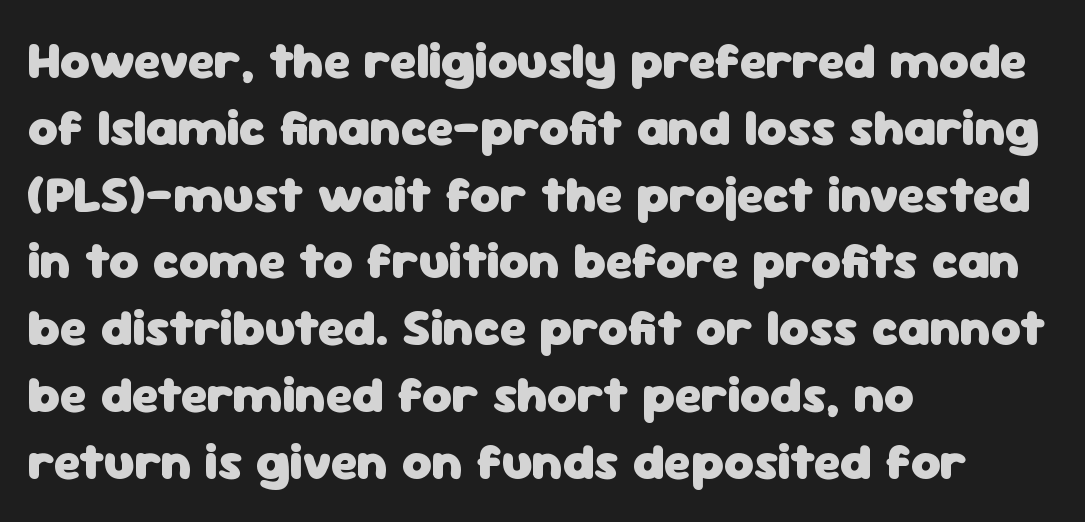
Q: Is the text bold? A: Yes.
Q: Is the text italic (slanted)? A: No, it is upright.
Q: Is the typeface a serif or a sans-serif typeface? A: Sans-serif.
Q: Is the text underlined? A: No.
Q: How is the paragraph aligned? A: Left-aligned.
Q: Is the spacing between letters normal or unusually wide? A: Normal.
Q: Is the spacing between lines tight, normal or loose? A: Normal.
Q: Width (condensed, normal, or wide)? A: Normal.
Q: Stroke contrast? A: Low.
Q: x-height? A: Medium.
Q: Monospaced? A: No.
